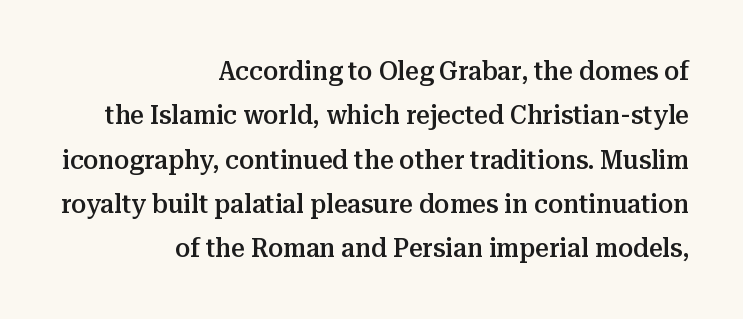
Q: Is the text bold? A: Semi-bold.
Q: Is the text italic (slanted)? A: No, it is upright.
Q: Is the text underlined? A: No.
Q: How is the paragraph aligned? A: Right-aligned.
Q: Is the spacing between letters normal or unusually wide? A: Normal.
Q: Is the spacing between lines tight, normal or loose? A: Normal.
